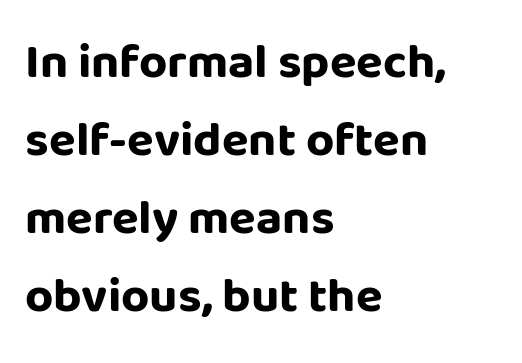
{"serif": "no", "italic": "no", "bold": "yes", "weight": "bold", "width": "normal", "stroke_contrast": "low", "x_height": "large", "monospaced": "no", "underline": "no", "align": "left", "line_spacing": "normal", "line_spacing_ratio": 1.59, "letter_spacing": "normal", "letter_spacing_em": 0.0, "glyph_px": 49}
